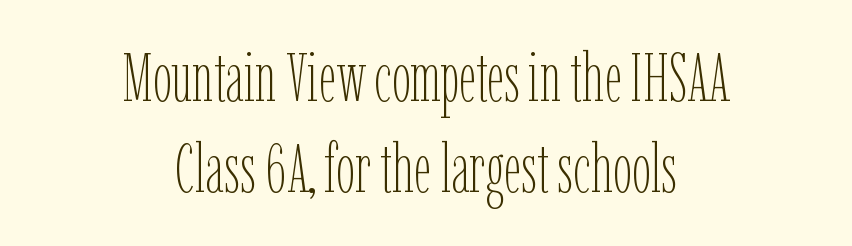
The image shows 68 px thin, condensed type, upright; set centered, normal line spacing (1.34x), normal letter spacing, not underlined; low stroke contrast and a medium x-height.
